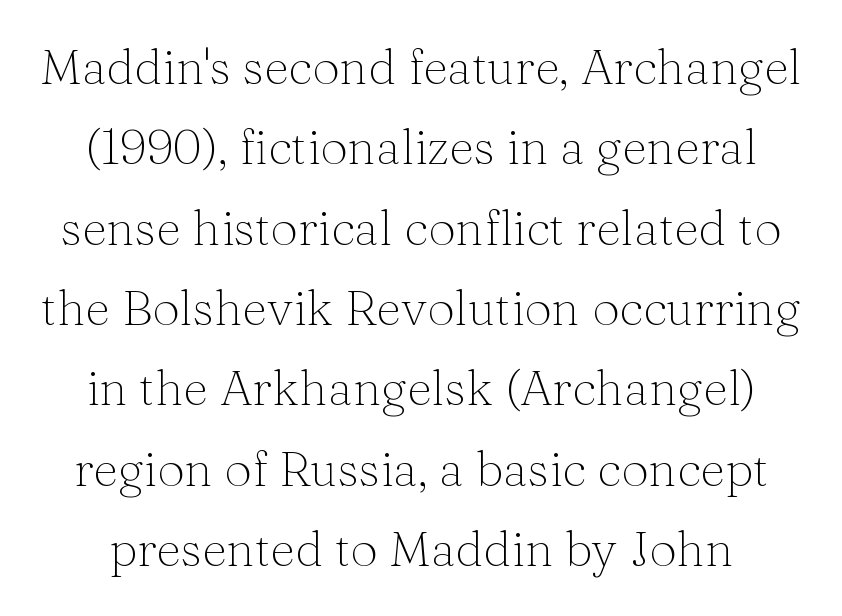
Vertically, the passage feels balanced, rows spaced as you'd expect. Vertical stems look standard width or narrower in stroke. These lines are rendered in a variable-pitch font. Check the space under the baseline: it is left empty. The line texture is even and compact thanks to regular tracking.
